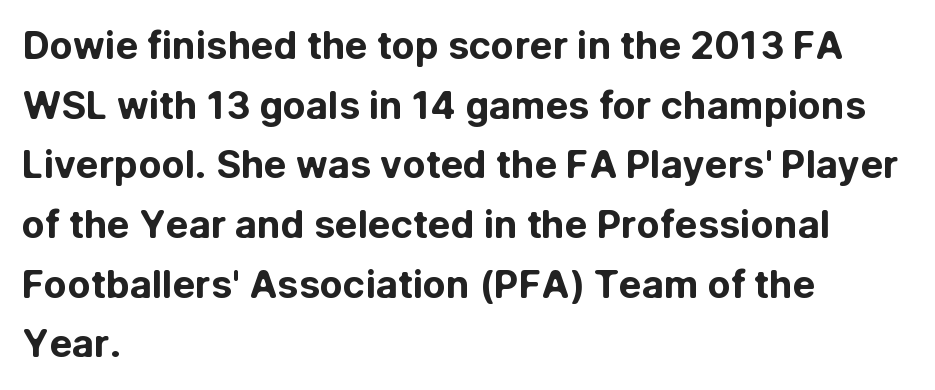
{"serif": "no", "italic": "no", "bold": "yes", "weight": "bold", "width": "normal", "stroke_contrast": "low", "x_height": "medium", "monospaced": "no", "underline": "no", "align": "left", "line_spacing": "normal", "line_spacing_ratio": 1.57, "letter_spacing": "normal", "letter_spacing_em": 0.0, "glyph_px": 38}
